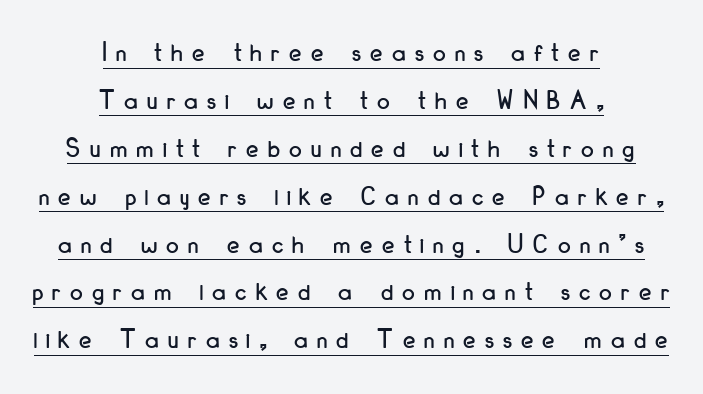
The image shows 28 px condensed sans-serif type, upright; set centered, line spacing 1.71x, unusually wide letter spacing (+0.33 em), underlined; low stroke contrast and a small x-height.
